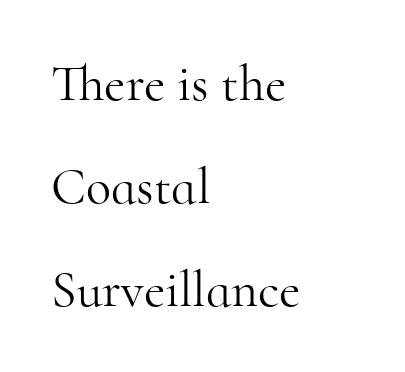
Q: Is the text bold? A: No.
Q: Is the text italic (slanted)? A: No, it is upright.
Q: Is the typeface a serif or a sans-serif typeface? A: Serif.
Q: Is the text underlined? A: No.
Q: How is the paragraph aligned? A: Left-aligned.
Q: Is the spacing between letters normal or unusually wide? A: Normal.
Q: Is the spacing between lines tight, normal or loose? A: Loose.
Q: Width (condensed, normal, or wide)? A: Normal.
Q: Stroke contrast? A: High.
Q: x-height? A: Small.
Q: Monospaced? A: No.
